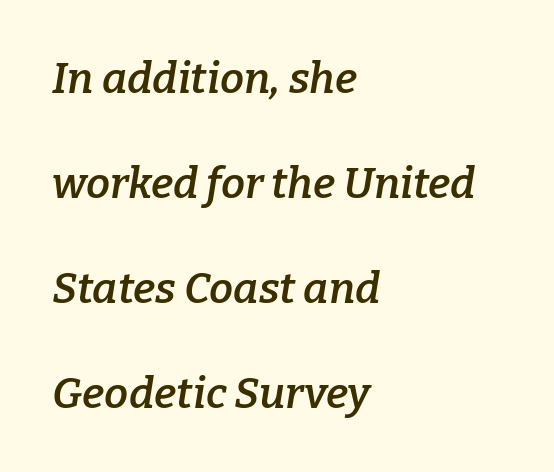
Rows of type keep a wide berth in the vertical direction. These lines stack with their left ends in a neat column. Each letter keeps its own natural width here, so spacing adapts to shape. Tracking value appears to be zero — textbook default spacing.
